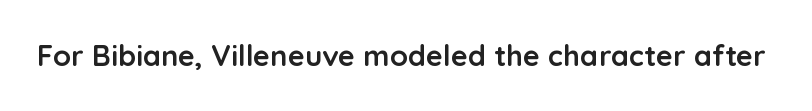
{"serif": "no", "italic": "no", "bold": "yes", "weight": "semibold", "width": "normal", "stroke_contrast": "low", "x_height": "medium", "monospaced": "no", "underline": "no", "letter_spacing": "normal", "letter_spacing_em": 0.0, "glyph_px": 29}
